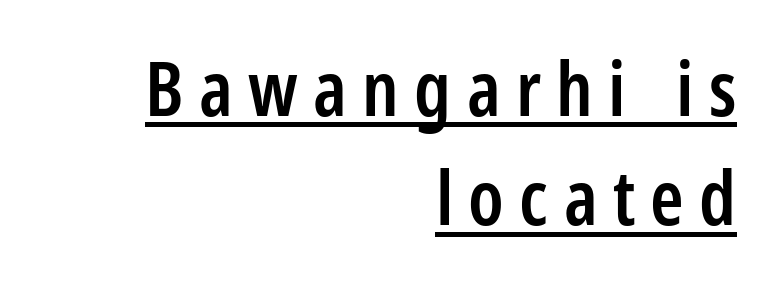
{"serif": "no", "italic": "no", "bold": "semi", "weight": "semibold", "width": "condensed", "stroke_contrast": "low", "x_height": "medium", "monospaced": "no", "underline": "yes", "align": "right", "line_spacing": "normal", "line_spacing_ratio": 1.44, "letter_spacing": "wide", "letter_spacing_em": 0.2, "glyph_px": 76}
